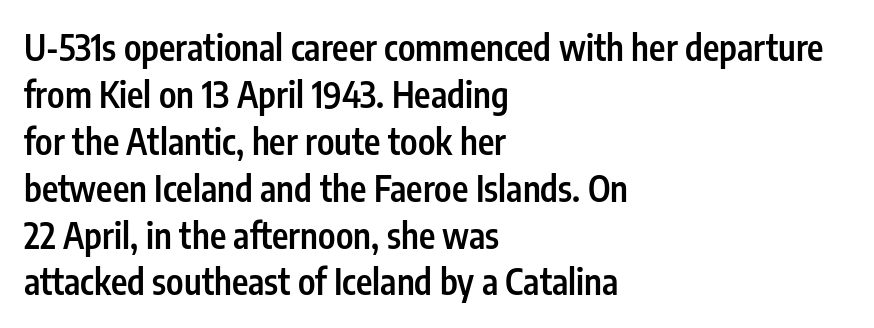
Q: Is the text bold? A: Semi-bold.
Q: Is the text italic (slanted)? A: No, it is upright.
Q: Is the typeface a serif or a sans-serif typeface? A: Sans-serif.
Q: Is the text underlined? A: No.
Q: How is the paragraph aligned? A: Left-aligned.
Q: Is the spacing between letters normal or unusually wide? A: Normal.
Q: Is the spacing between lines tight, normal or loose? A: Normal.
Q: Width (condensed, normal, or wide)? A: Condensed.
Q: Stroke contrast? A: Low.
Q: x-height? A: Medium.
Q: Monospaced? A: No.
